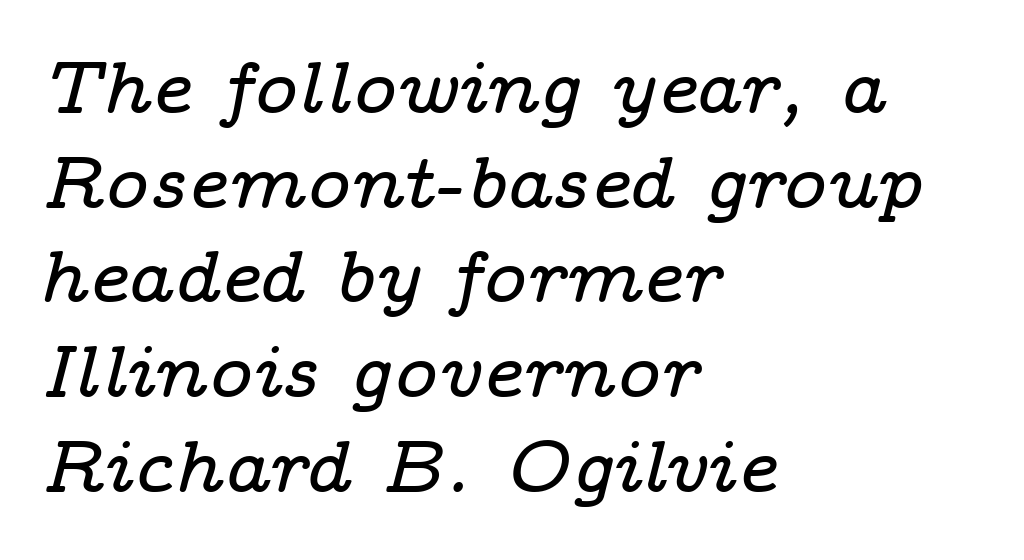
Regarding serifs, this sample has them. Rows of type keep a routine distance in the vertical direction. The letterforms sit shoulder to shoulder at normal distance. The lines in this sample share a left origin and differ only in where they stop. Style check: oblique.
